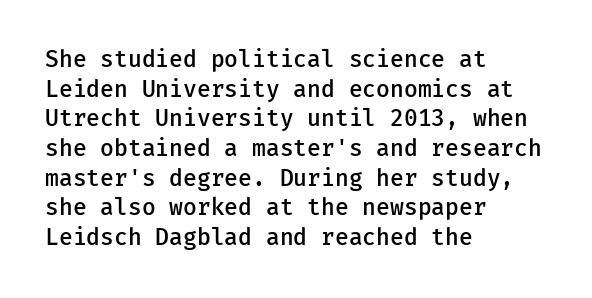
Q: Is the text bold? A: Semi-bold.
Q: Is the text italic (slanted)? A: No, it is upright.
Q: Is the text underlined? A: No.
Q: How is the paragraph aligned? A: Left-aligned.
Q: Is the spacing between letters normal or unusually wide? A: Normal.
Q: Is the spacing between lines tight, normal or loose? A: Normal.
